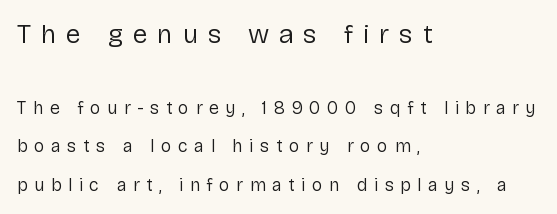
Notice how the stems are strictly vertical — no italics here. How would I describe the line gaps? Wide and relaxed. The setting favours the left margin, as ordinary paragraphs usually do. Each row of text sits above clean, open space. Of the two passages, the one on top uses the larger point size.
